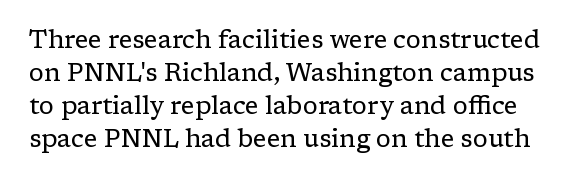
The image shows 25 px text type, upright; set normal line spacing (1.32x), normal letter spacing, not underlined.
